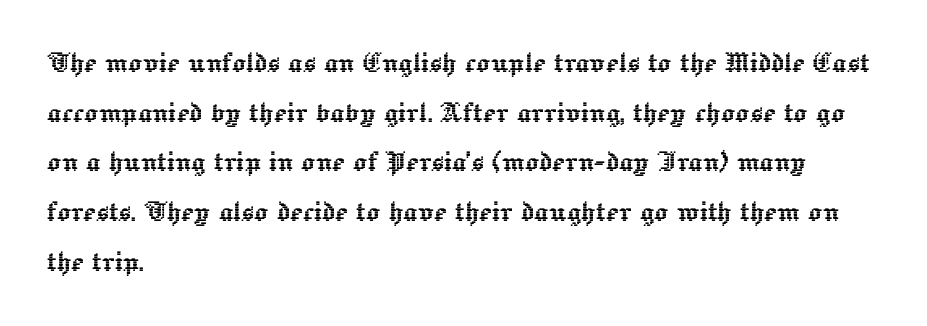
The image shows 34 px text type, upright; set left-aligned, normal line spacing (1.46x), normal letter spacing, not underlined; a medium x-height.
